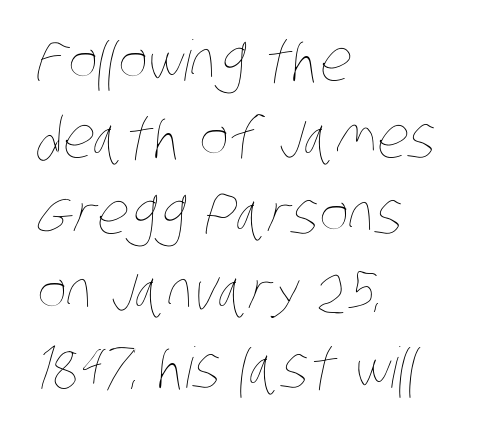
{"bold": "no", "weight": "thin", "width": "condensed", "stroke_contrast": "low", "x_height": "large", "monospaced": "no", "underline": "no", "align": "left", "line_spacing": "normal", "line_spacing_ratio": 1.37, "letter_spacing": "normal", "letter_spacing_em": 0.0, "glyph_px": 56}
